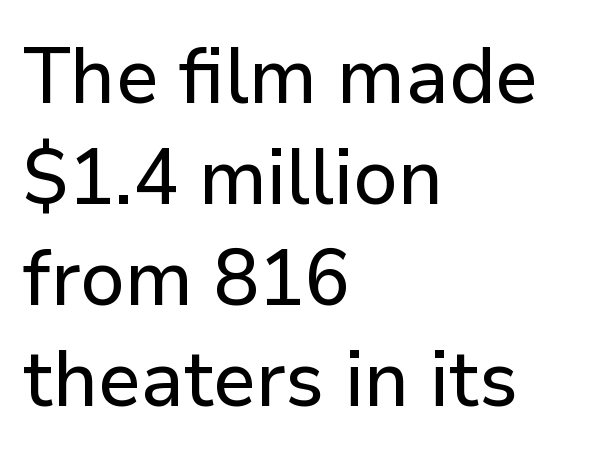
{"serif": "no", "italic": "no", "width": "normal", "stroke_contrast": "low", "x_height": "medium", "monospaced": "no", "underline": "no", "align": "left", "line_spacing": "normal", "line_spacing_ratio": 1.28, "letter_spacing": "normal", "letter_spacing_em": 0.0, "glyph_px": 79}
